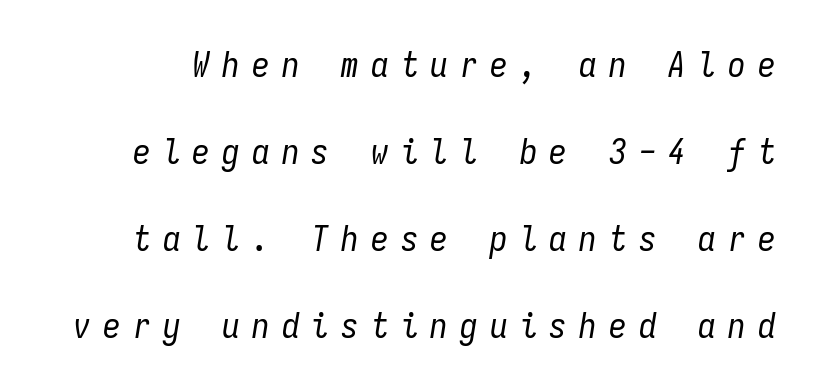
Q: Is the text bold? A: No.
Q: Is the text italic (slanted)? A: Yes, it leans right by about 9 degrees.
Q: Is the text underlined? A: No.
Q: Is the spacing between letters normal or unusually wide? A: Unusually wide.
Q: Is the spacing between lines tight, normal or loose? A: Loose.
Q: Width (condensed, normal, or wide)? A: Condensed.
Q: Stroke contrast? A: Low.
Q: x-height? A: Medium.
Q: Monospaced? A: Yes.
